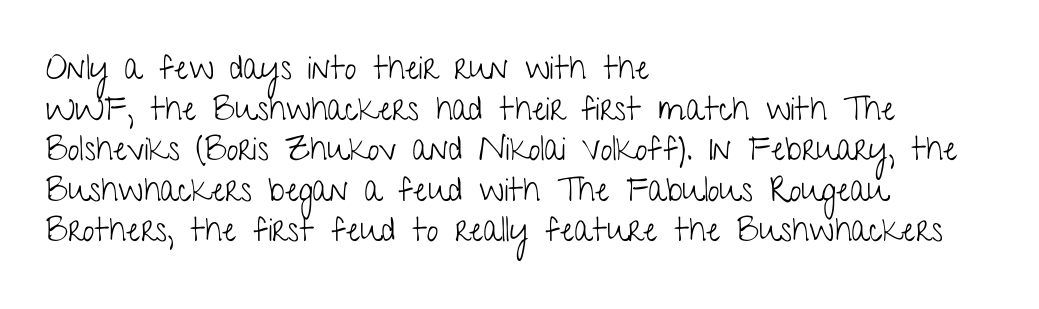
{"serif": "no", "italic": "no", "bold": "no", "weight": "light", "width": "condensed", "stroke_contrast": "low", "x_height": "medium", "monospaced": "no", "underline": "no", "align": "left", "line_spacing_ratio": 1.23, "letter_spacing": "normal", "letter_spacing_em": 0.0, "glyph_px": 33}
